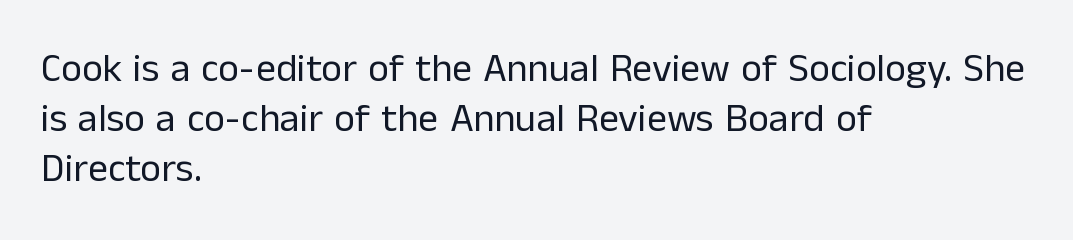
{"serif": "no", "italic": "no", "bold": "no", "weight": "regular", "width": "normal", "stroke_contrast": "low", "x_height": "medium", "monospaced": "no", "underline": "no", "align": "left", "line_spacing": "normal", "line_spacing_ratio": 1.25, "letter_spacing": "normal", "letter_spacing_em": 0.0, "glyph_px": 40}
